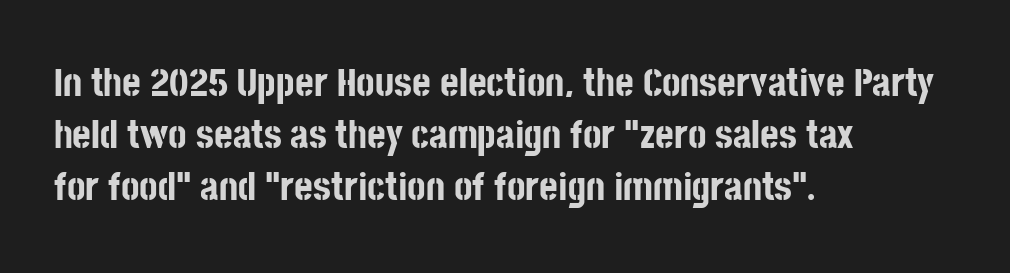
The image shows 40 px bold, condensed sans-serif type, upright; set left-aligned, normal line spacing (1.3x), normal letter spacing, not underlined; low stroke contrast and a large x-height.
